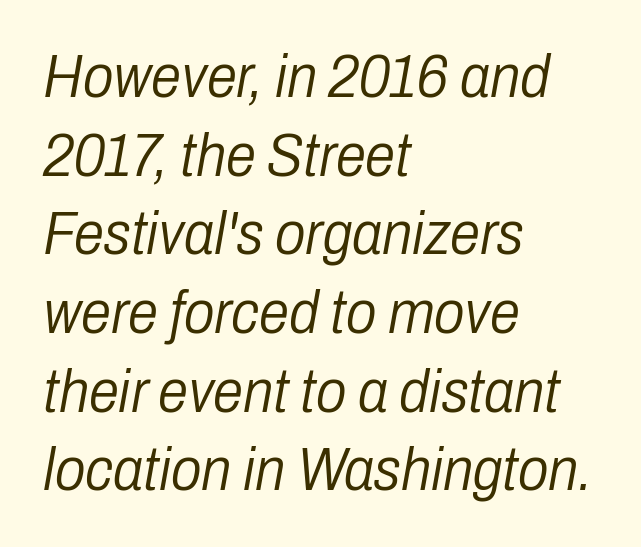
{"italic": "yes", "lean": "right", "slant_degrees": 10, "bold": "no", "weight": "light", "width": "condensed", "stroke_contrast": "low", "x_height": "medium", "monospaced": "no", "underline": "no", "align": "left", "line_spacing": "normal", "line_spacing_ratio": 1.29, "letter_spacing": "normal", "letter_spacing_em": 0.0, "glyph_px": 61}
